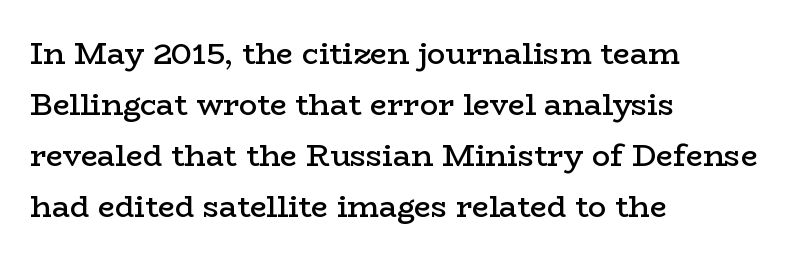
Q: Is the text bold? A: Semi-bold.
Q: Is the text italic (slanted)? A: No, it is upright.
Q: Is the typeface a serif or a sans-serif typeface? A: Serif.
Q: Is the text underlined? A: No.
Q: How is the paragraph aligned? A: Left-aligned.
Q: Is the spacing between letters normal or unusually wide? A: Normal.
Q: Is the spacing between lines tight, normal or loose? A: Normal.
Q: Width (condensed, normal, or wide)? A: Wide.
Q: Stroke contrast? A: Low.
Q: x-height? A: Medium.
Q: Monospaced? A: No.
